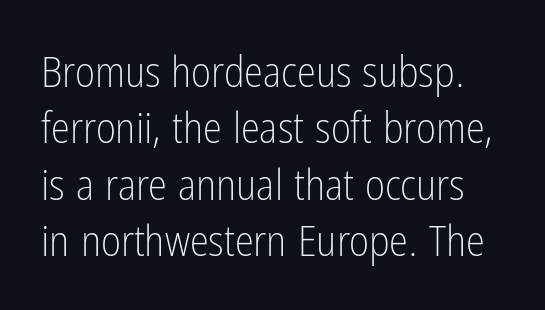
The specimen omits any rule beneath the text block's lines. The axis of the letterforms is exactly vertical. The tracking reads as untouched default to a designer's eye. The space between consecutive lines is moderate. The designer went with a sans here, leaving each stem footless. Varying glyph widths throughout — classic text-font behaviour.
